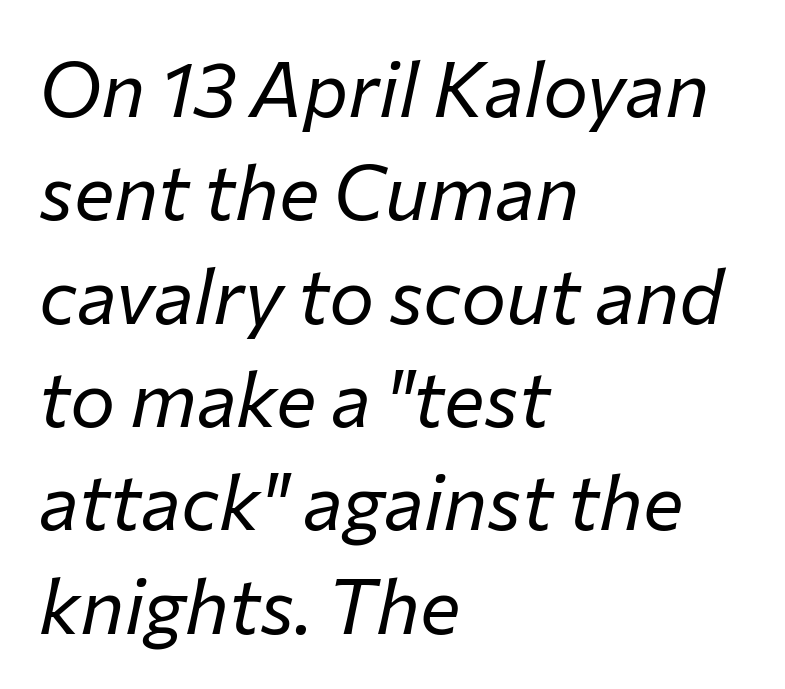
The font's italic variant was chosen for this text. Typeset ragged right — the left edge is the straight one. Proportional: the letters do not fall into vertical columns. Decoration check: the copy has no underline. Honestly, the row spacing looks completely unremarkable.
